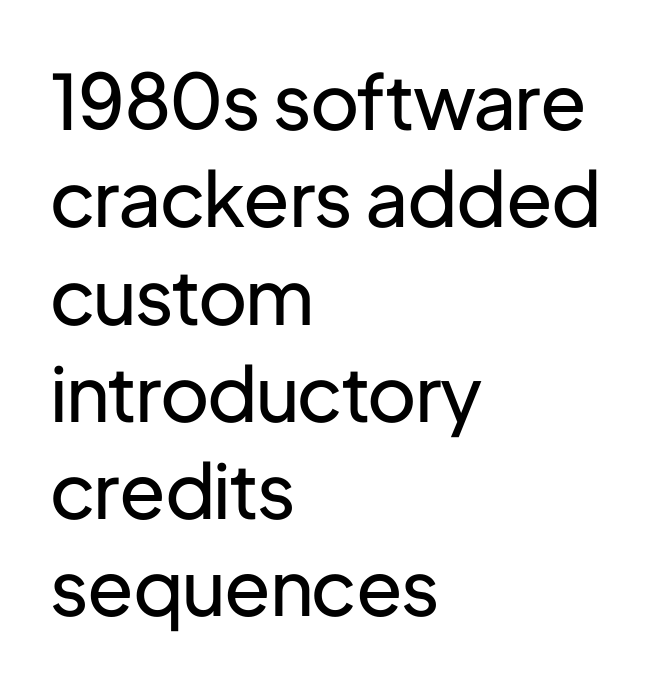
The image shows 76 px regular-weight sans-serif type, upright; set left-aligned, normal line spacing (1.28x), normal letter spacing, not underlined; low stroke contrast and a medium x-height.
